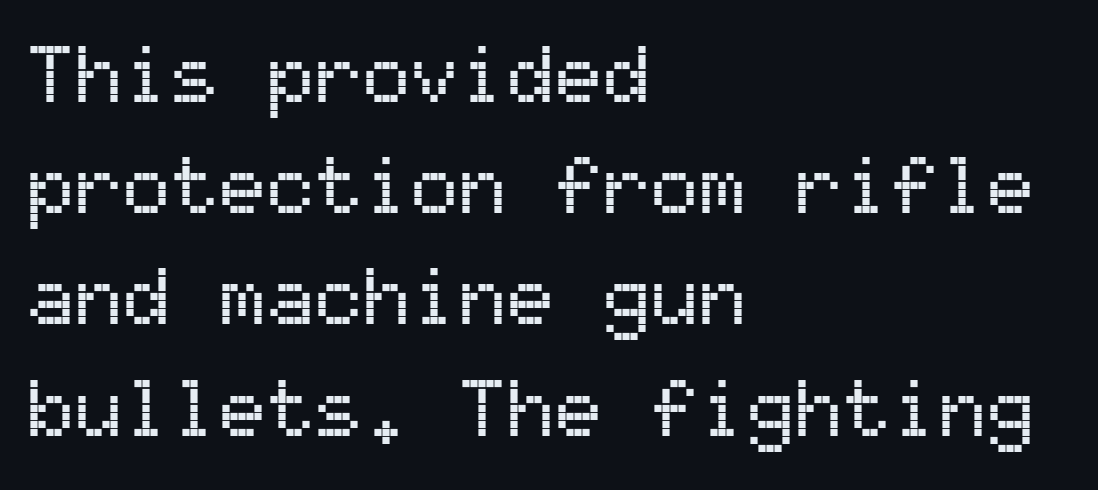
Q: Is the text italic (slanted)? A: No, it is upright.
Q: Is the typeface a serif or a sans-serif typeface? A: Sans-serif.
Q: Is the text underlined? A: No.
Q: How is the paragraph aligned? A: Left-aligned.
Q: Is the spacing between letters normal or unusually wide? A: Normal.
Q: Is the spacing between lines tight, normal or loose? A: Normal.
Q: Width (condensed, normal, or wide)? A: Normal.
Q: Stroke contrast? A: Medium.
Q: x-height? A: Medium.
Q: Monospaced? A: Yes.
